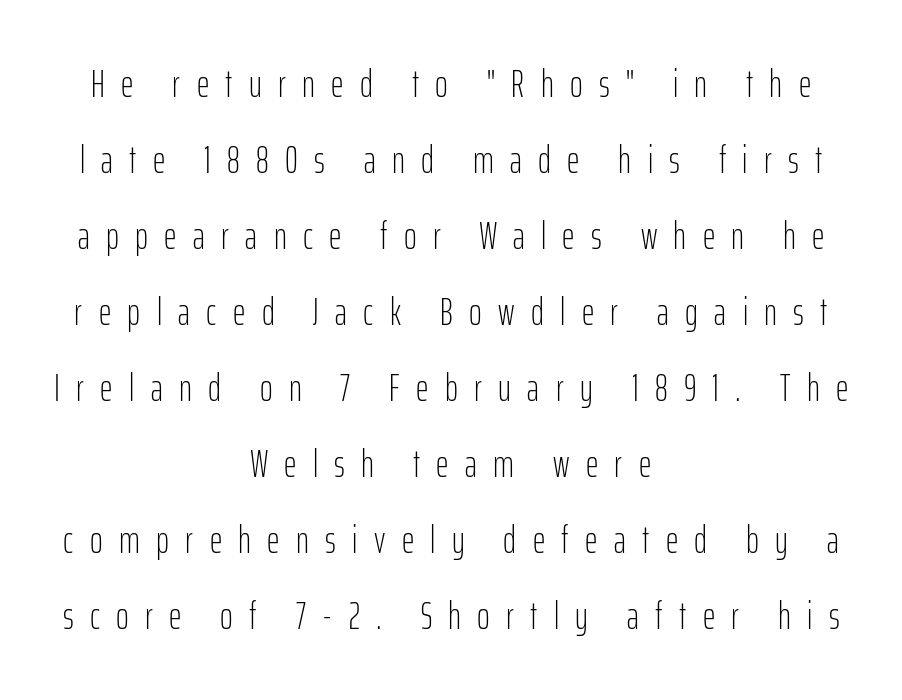
Characters follow at a spacing far wider than the type designer built in. The typeface chosen for these lines omits serifs. The text block is weighted toward neither margin, spreading evenly from the middle. No letter is thick-stroked: the sample isn't bold. The rendering uses natural spacing where letterforms have individual widths. Plain, unruled lines of type.
